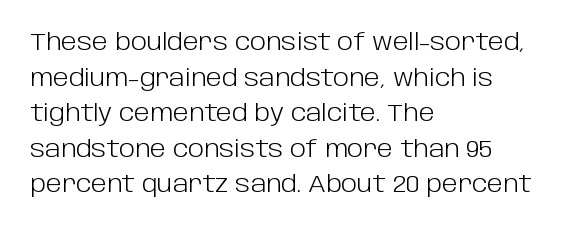
{"italic": "no", "bold": "no", "underline": "no", "align": "left", "line_spacing": "normal", "line_spacing_ratio": 1.48, "letter_spacing": "normal", "letter_spacing_em": 0.0, "glyph_px": 24}
